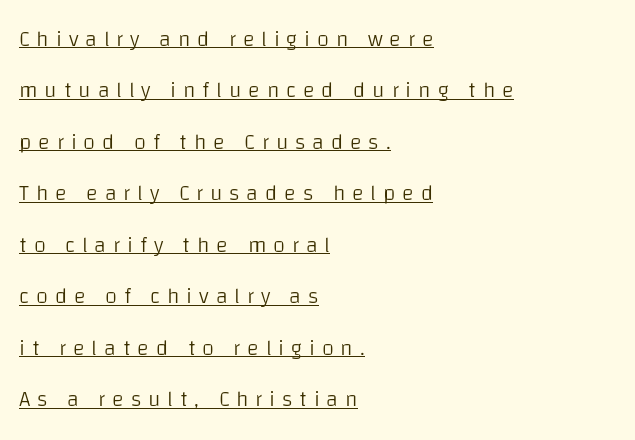
{"italic": "no", "bold": "no", "underline": "yes", "align": "left", "line_spacing": "loose", "line_spacing_ratio": 2.34, "letter_spacing": "wide", "letter_spacing_em": 0.31, "glyph_px": 22}
